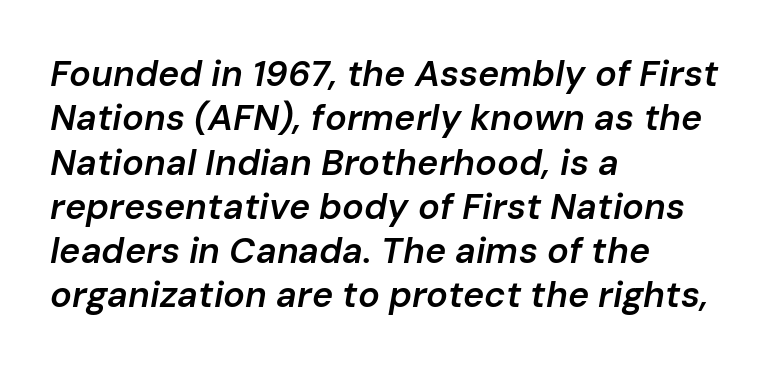
{"italic": "yes", "lean": "right", "slant_degrees": 10, "bold": "semi", "weight": "semibold", "width": "normal", "stroke_contrast": "low", "x_height": "medium", "monospaced": "no", "underline": "no", "align": "left", "line_spacing_ratio": 1.23, "letter_spacing": "normal", "letter_spacing_em": 0.0, "glyph_px": 36}
